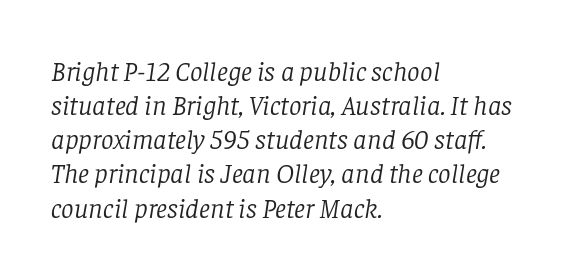
Q: Is the text bold? A: No.
Q: Is the text italic (slanted)? A: Yes, it leans right by about 8 degrees.
Q: Is the typeface a serif or a sans-serif typeface? A: Serif.
Q: Is the text underlined? A: No.
Q: How is the paragraph aligned? A: Left-aligned.
Q: Is the spacing between letters normal or unusually wide? A: Normal.
Q: Width (condensed, normal, or wide)? A: Normal.
Q: Stroke contrast? A: Low.
Q: x-height? A: Large.
Q: Monospaced? A: No.
